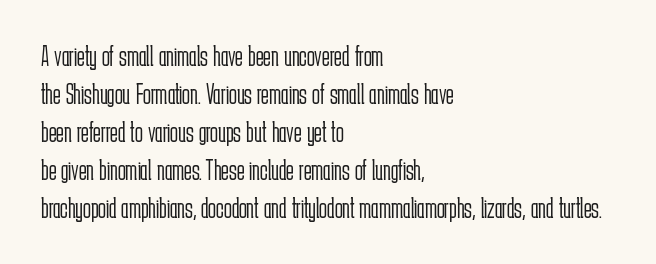
The image shows 29 px light, condensed sans-serif type, upright; set left-aligned, normal line spacing (1.31x), normal letter spacing, not underlined; low stroke contrast and a medium x-height.
